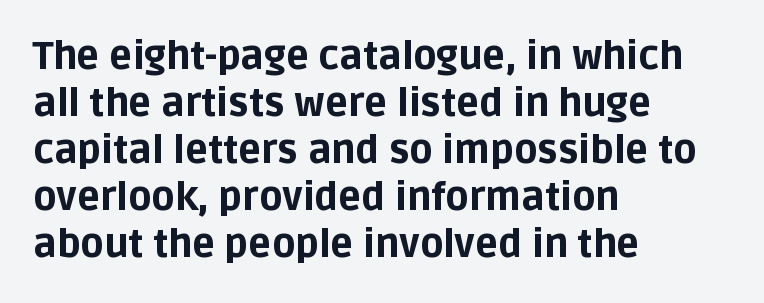
The image shows 38 px bold sans-serif type, upright; set left-aligned, line spacing 1.24x, normal letter spacing, not underlined; low stroke contrast and a large x-height.
